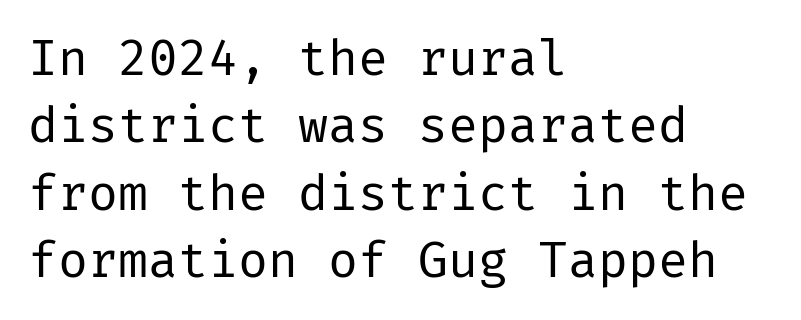
The lines are quadded left. Regular leading. You can tell from the bare stems that sans-serif type was used. The space beneath each line is pristine and unruled. Ink coverage per letter is moderate at most.
